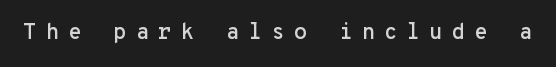
Q: Is the text italic (slanted)? A: No, it is upright.
Q: Is the text underlined? A: No.
Q: Is the spacing between letters normal or unusually wide? A: Unusually wide.
